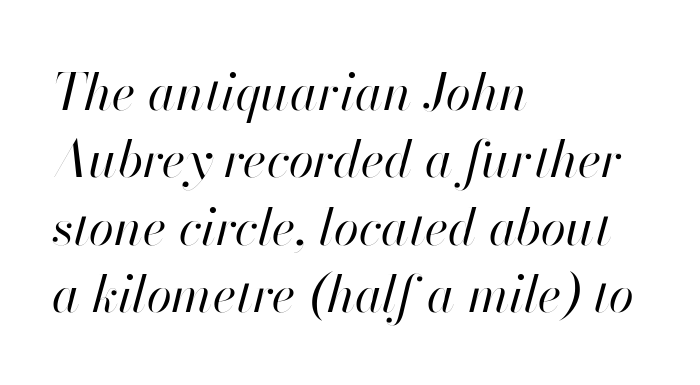
{"italic": "yes", "lean": "right", "slant_degrees": 13, "bold": "no", "weight": "regular", "width": "normal", "stroke_contrast": "high", "x_height": "small", "monospaced": "no", "underline": "no", "align": "left", "line_spacing": "normal", "line_spacing_ratio": 1.32, "letter_spacing": "normal", "letter_spacing_em": 0.0, "glyph_px": 51}
